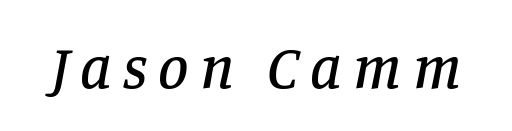
{"serif": "yes", "italic": "yes", "lean": "right", "slant_degrees": 11, "width": "normal", "stroke_contrast": "low", "x_height": "large", "monospaced": "no", "underline": "no", "glyph_px": 61}
